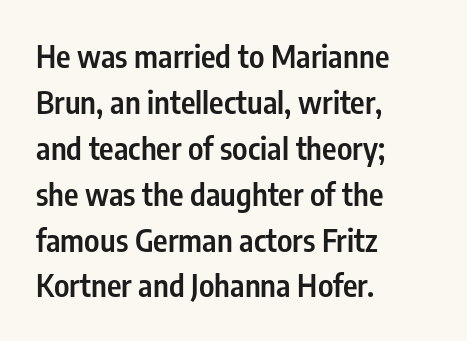
{"serif": "no", "italic": "no", "bold": "semi", "weight": "semibold", "width": "condensed", "stroke_contrast": "low", "x_height": "medium", "monospaced": "no", "underline": "no", "align": "left", "line_spacing": "normal", "line_spacing_ratio": 1.48, "letter_spacing": "normal", "letter_spacing_em": 0.0, "glyph_px": 31}
